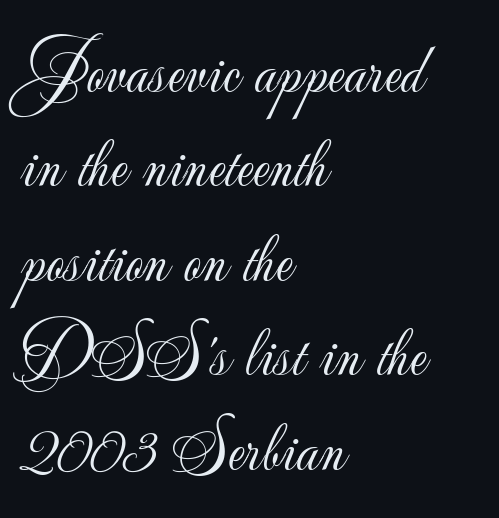
The image shows 71 px light sans-serif type; set left-aligned, normal line spacing (1.33x), normal letter spacing, not underlined; low stroke contrast and a small x-height.
